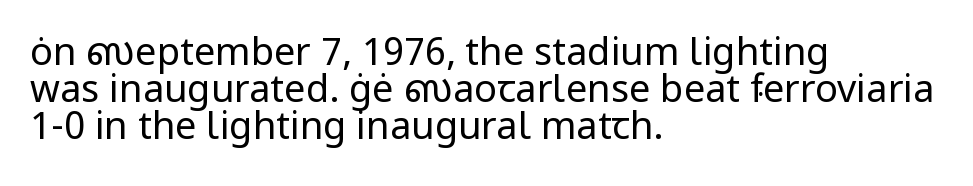
The image shows 38 px regular-weight sans-serif type, upright; set left-aligned, tight line spacing (0.98x), normal letter spacing, not underlined; low stroke contrast and a medium x-height.
